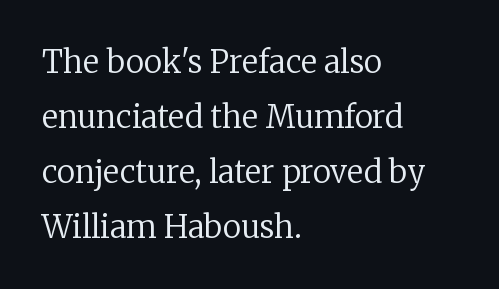
The face looks like a standard text weight, possibly lighter. Spacing between characters is what you'd get straight out of the box. The text was rendered using a seriffed face with decorative stroke endings. Do the characters align in a grid? No, the font is proportional.
